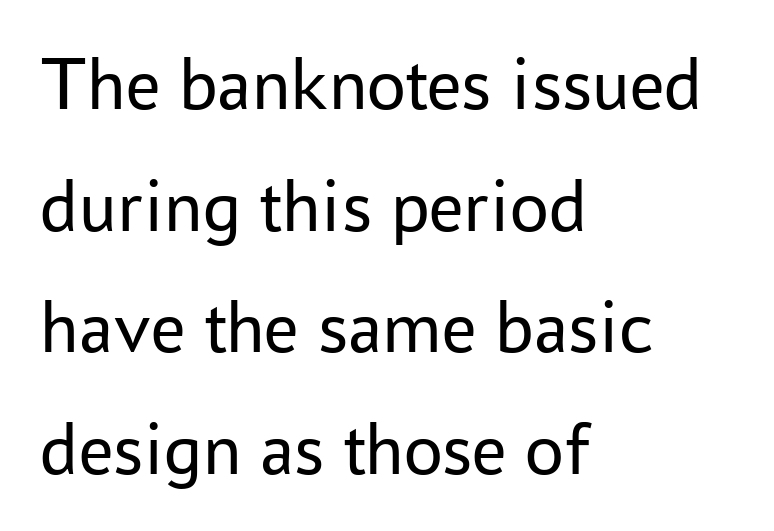
The letters stand straight up with perfectly vertical stems. The block of text has a typical density, with ordinary space between rows. Letterform terminals end flat and unadorned throughout the passage. Is the type heavy? It reads as light-to-regular instead. The line texture is even and compact thanks to regular tracking. The gap between lines stays unmarked.
